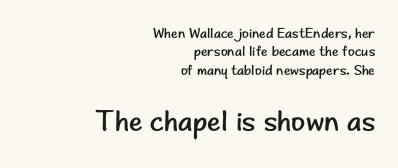
Each line ends at the same right margin while the left side varies. To sum up the face: it is a sans, with no serifs. Check the space under the baseline: it is left empty. The letters advance in unequal steps, a hallmark of proportional type. Stem width sits at or under what a default text font uses.
